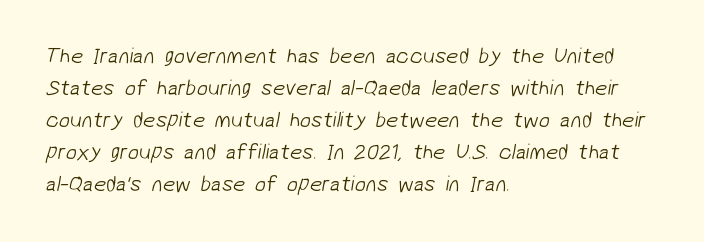
Students, observe: this is what conventionally led text looks like. Nobody touched the tracking dial on this one. Anything drawn beneath the words? Only blank space. A light-to-regular cut is what we see here. The setting favours the left margin, as ordinary paragraphs usually do.
